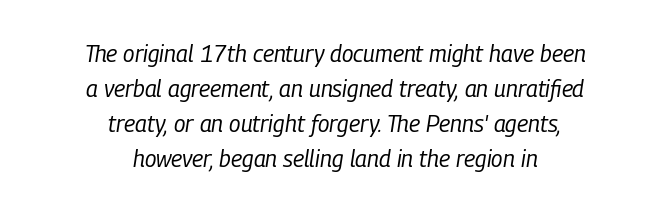
How are the letters spaced? Ordinarily, with no added tracking. Notice how descenders clear the ascenders below comfortably — that's standard leading. Caption: face not bold, strokes unweighted. It's the slanting kind of type. The typesetter chose a symmetrical, centered arrangement here.
